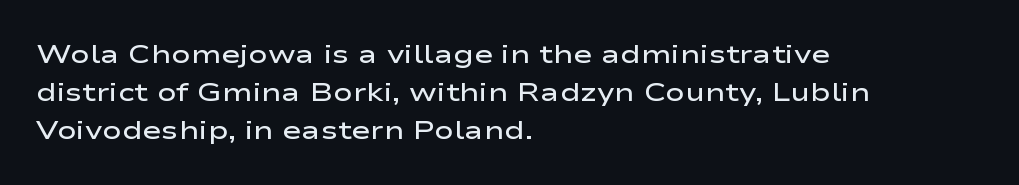
{"italic": "no", "bold": "semi", "underline": "no", "align": "left", "line_spacing": "normal", "line_spacing_ratio": 1.46, "letter_spacing": "normal", "letter_spacing_em": 0.0, "glyph_px": 26}
